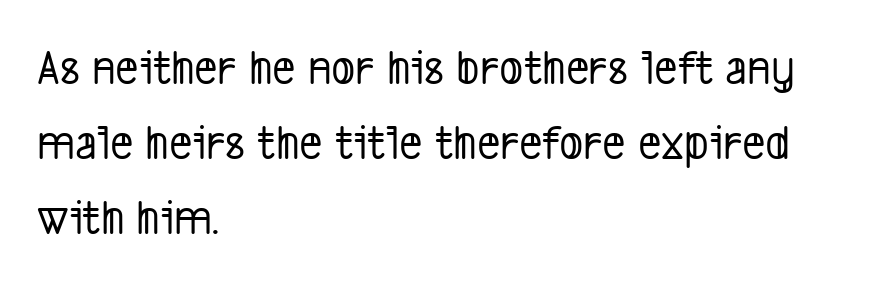
The image shows 50 px condensed sans-serif type; set left-aligned, normal line spacing (1.5x), normal letter spacing, not underlined; low stroke contrast and a medium x-height.
